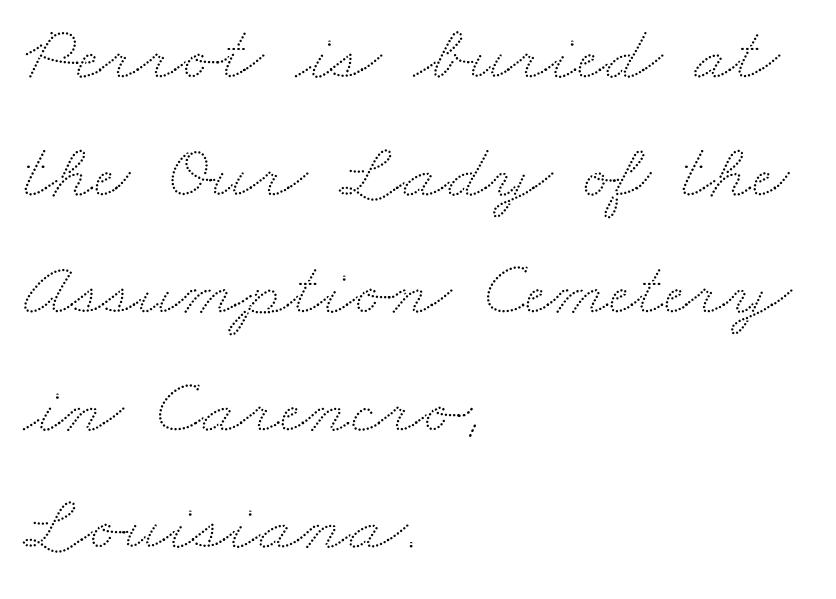
The image shows 80 px wide type; set left-aligned, normal line spacing (1.47x), normal letter spacing, not underlined; low stroke contrast and a small x-height.
